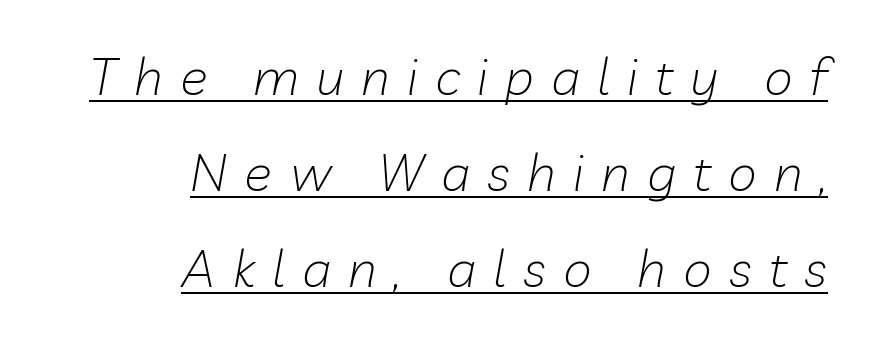
The image shows 52 px light type, italic (leaning right); set right-aligned, line spacing 1.85x, unusually wide letter spacing (+0.33 em), underlined; low stroke contrast and a medium x-height.
